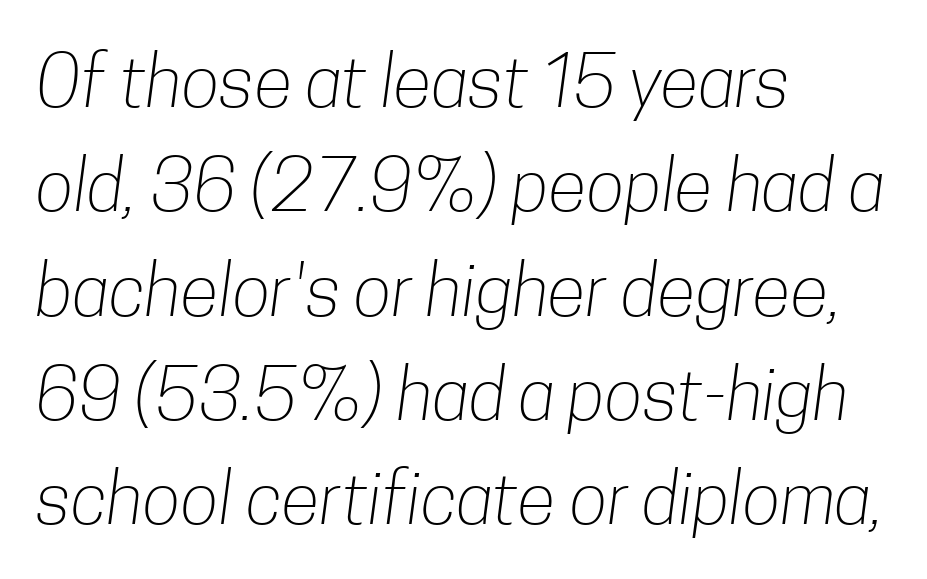
The image shows 71 px light, condensed sans-serif type; set left-aligned, normal line spacing (1.47x), normal letter spacing, not underlined; low stroke contrast and a medium x-height.
